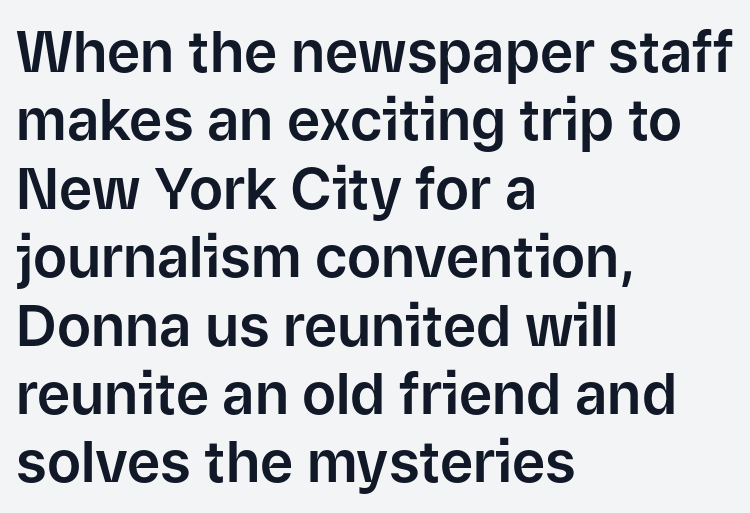
{"serif": "no", "italic": "no", "width": "normal", "stroke_contrast": "low", "x_height": "medium", "monospaced": "no", "underline": "no", "align": "left", "line_spacing_ratio": 1.2, "letter_spacing": "normal", "letter_spacing_em": 0.0, "glyph_px": 57}
